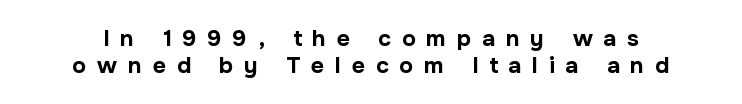
{"italic": "no", "bold": "yes", "underline": "no", "line_spacing_ratio": 1.17, "letter_spacing": "wide", "letter_spacing_em": 0.47, "glyph_px": 23}
